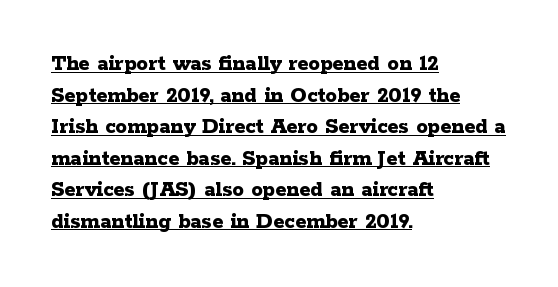
On the weight axis this lands at bold, roughly 700. Looks like someone drew a line under every word here. The letterforms sit shoulder to shoulder at normal distance. The space between consecutive lines is moderate. Compared with a centered layout, this one pins lines to the left instead. A roman cut, with each character standing at attention.
